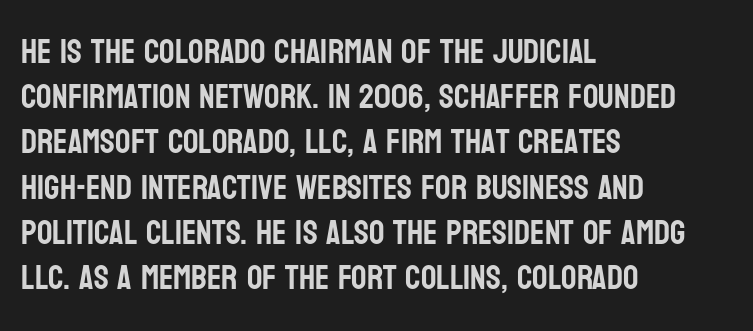
Q: Is the text italic (slanted)? A: No, it is upright.
Q: Is the typeface a serif or a sans-serif typeface? A: Sans-serif.
Q: Is the text underlined? A: No.
Q: How is the paragraph aligned? A: Left-aligned.
Q: Is the spacing between letters normal or unusually wide? A: Normal.
Q: Is the spacing between lines tight, normal or loose? A: Normal.
Q: Width (condensed, normal, or wide)? A: Condensed.
Q: Stroke contrast? A: Low.
Q: x-height? A: Large.
Q: Monospaced? A: No.
